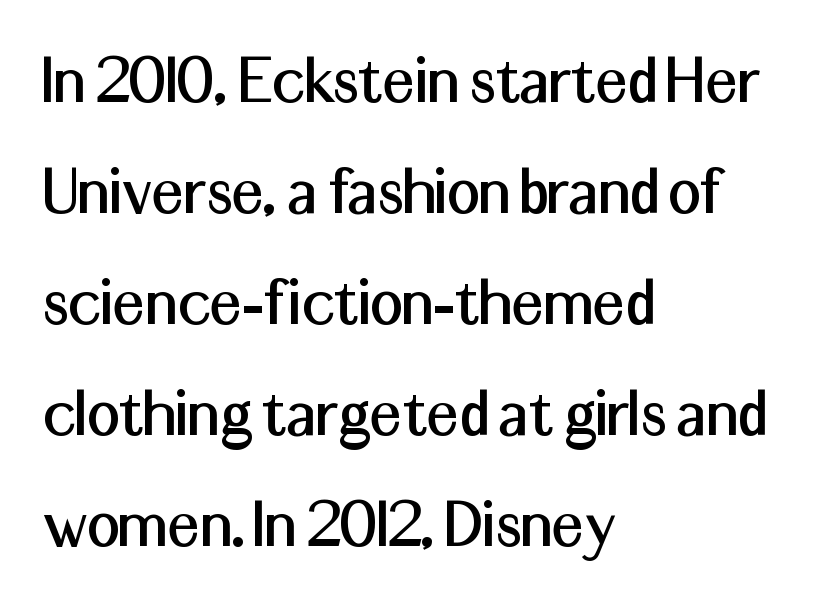
Q: Is the text italic (slanted)? A: No, it is upright.
Q: Is the typeface a serif or a sans-serif typeface? A: Sans-serif.
Q: Is the text underlined? A: No.
Q: How is the paragraph aligned? A: Left-aligned.
Q: Is the spacing between letters normal or unusually wide? A: Normal.
Q: Is the spacing between lines tight, normal or loose? A: Normal.
Q: Width (condensed, normal, or wide)? A: Normal.
Q: Stroke contrast? A: Medium.
Q: x-height? A: Medium.
Q: Monospaced? A: No.
